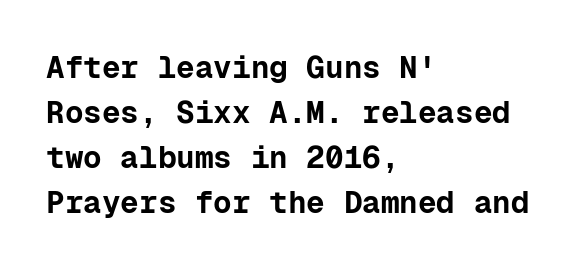
Q: Is the text bold? A: Yes.
Q: Is the text italic (slanted)? A: No, it is upright.
Q: Is the typeface a serif or a sans-serif typeface? A: Sans-serif.
Q: Is the text underlined? A: No.
Q: How is the paragraph aligned? A: Left-aligned.
Q: Is the spacing between letters normal or unusually wide? A: Normal.
Q: Is the spacing between lines tight, normal or loose? A: Normal.
Q: Width (condensed, normal, or wide)? A: Normal.
Q: Stroke contrast? A: Low.
Q: x-height? A: Medium.
Q: Monospaced? A: Yes.
